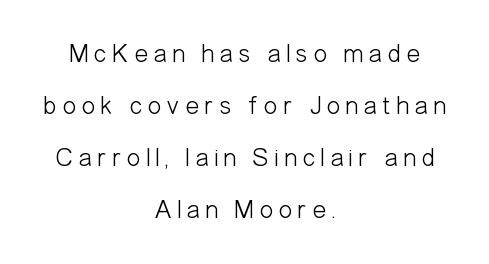
Q: Is the text bold? A: No.
Q: Is the text italic (slanted)? A: No, it is upright.
Q: Is the text underlined? A: No.
Q: How is the paragraph aligned? A: Centered.
Q: Is the spacing between letters normal or unusually wide? A: Unusually wide.
Q: Is the spacing between lines tight, normal or loose? A: Loose.
